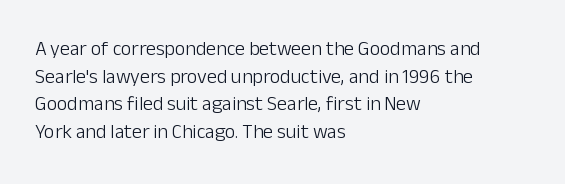
The image shows 20 px text type, upright; set left-aligned, normal line spacing (1.38x), normal letter spacing, not underlined.
